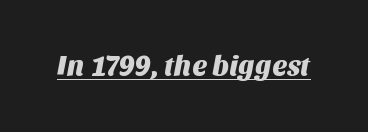
{"serif": "no", "width": "normal", "stroke_contrast": "medium", "x_height": "large", "monospaced": "no", "underline": "yes", "letter_spacing": "normal", "letter_spacing_em": 0.0, "glyph_px": 28}
